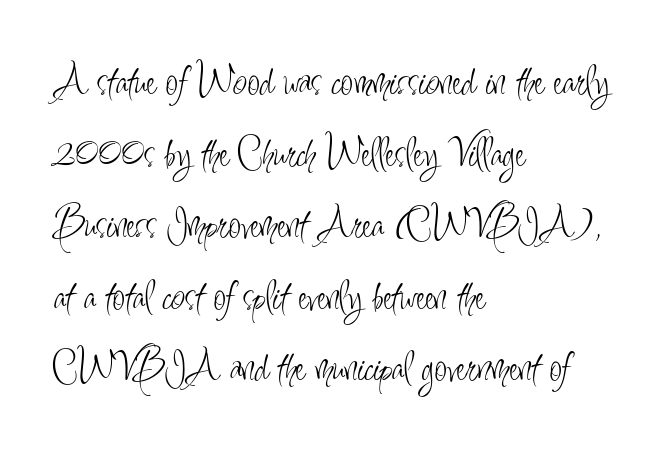
Q: Is the text bold? A: No.
Q: Is the typeface a serif or a sans-serif typeface? A: Sans-serif.
Q: Is the text underlined? A: No.
Q: How is the paragraph aligned? A: Left-aligned.
Q: Is the spacing between letters normal or unusually wide? A: Normal.
Q: Is the spacing between lines tight, normal or loose? A: Normal.
Q: Width (condensed, normal, or wide)? A: Condensed.
Q: Stroke contrast? A: Low.
Q: x-height? A: Small.
Q: Monospaced? A: No.
